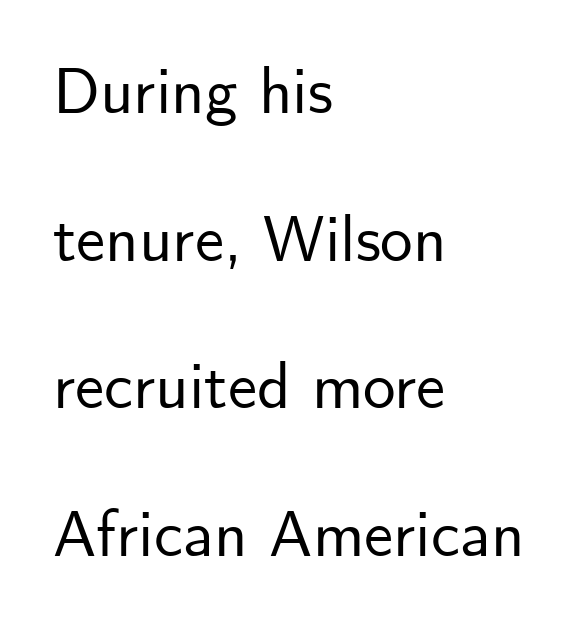
{"serif": "no", "italic": "no", "width": "normal", "stroke_contrast": "low", "x_height": "small", "monospaced": "no", "underline": "no", "align": "left", "line_spacing": "loose", "line_spacing_ratio": 2.27, "letter_spacing": "normal", "letter_spacing_em": 0.0, "glyph_px": 65}
